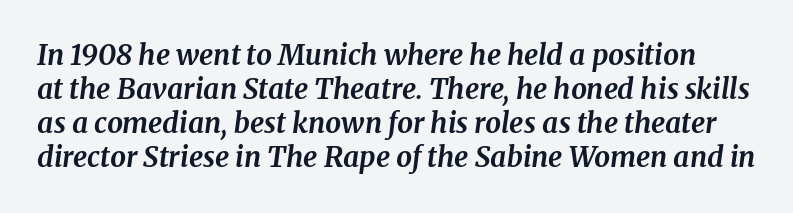
The image shows 28 px bold serif type, italic (leaning right); set line spacing 1.22x, normal letter spacing, not underlined; medium stroke contrast and a medium x-height.
